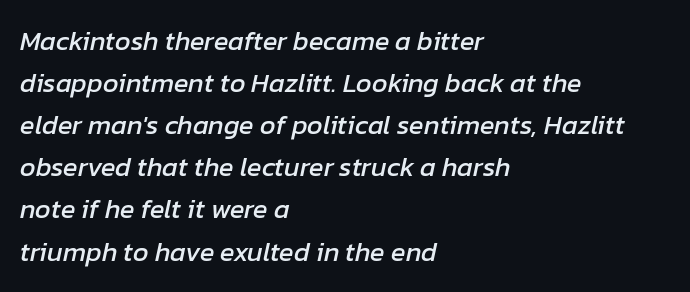
Line spacing here is normal. Type without underlining. There's an unmistakable incline to the writing here. There is no visible air inserted between adjacent glyphs. The rag falls on the right side of this text block.
